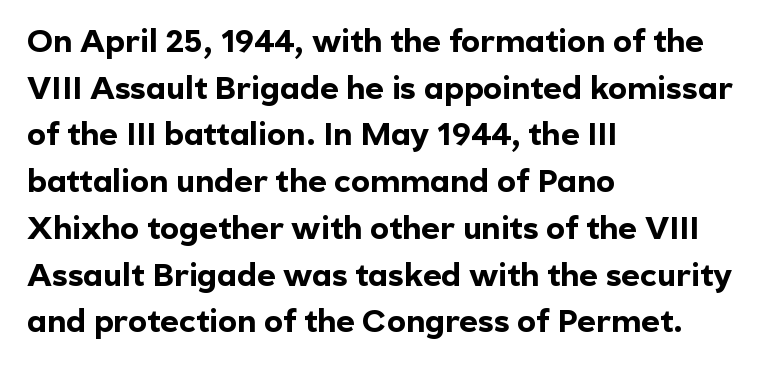
The image shows 32 px bold sans-serif type, upright; set left-aligned, normal line spacing (1.46x), normal letter spacing, not underlined; a medium x-height.
